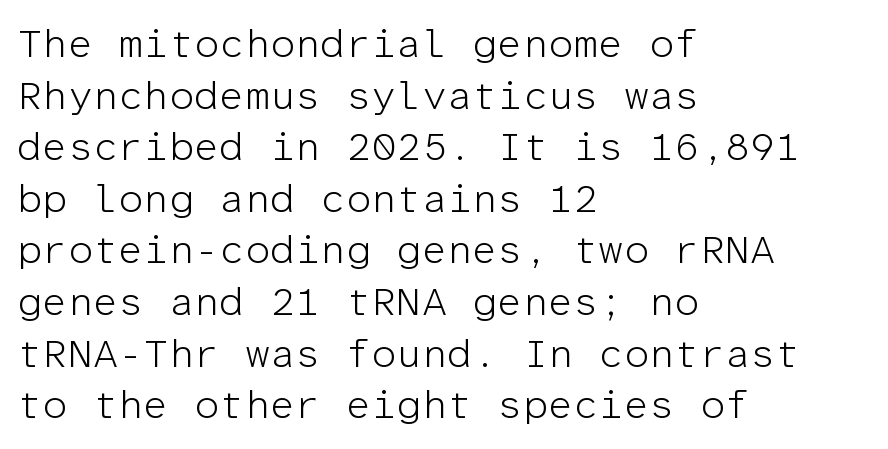
Q: Is the text bold? A: No.
Q: Is the text italic (slanted)? A: No, it is upright.
Q: Is the typeface a serif or a sans-serif typeface? A: Sans-serif.
Q: Is the text underlined? A: No.
Q: How is the paragraph aligned? A: Left-aligned.
Q: Is the spacing between letters normal or unusually wide? A: Normal.
Q: Is the spacing between lines tight, normal or loose? A: Normal.
Q: Width (condensed, normal, or wide)? A: Normal.
Q: Stroke contrast? A: Low.
Q: x-height? A: Medium.
Q: Monospaced? A: Yes.
